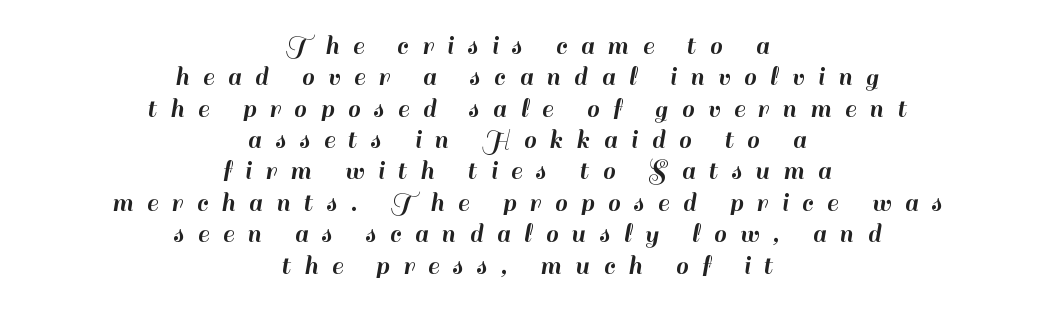
Here the designer chose a conventional face with non-uniform glyph widths. Letterform terminals end flat and unadorned throughout the passage. The setting favours the middle, as headings and verse often do. These lines have a slow, spaced-out rhythm from letter to letter.
